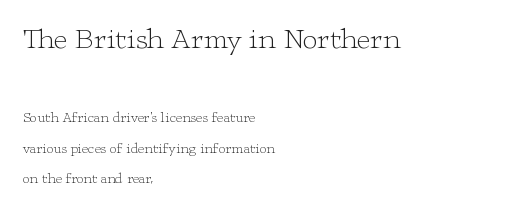
The image shows 29 px light, wide serif type, upright; set left-aligned, loose line spacing (2.17x), normal letter spacing, not underlined; the first (top) block is 2.07x larger; low stroke contrast and a medium x-height.
